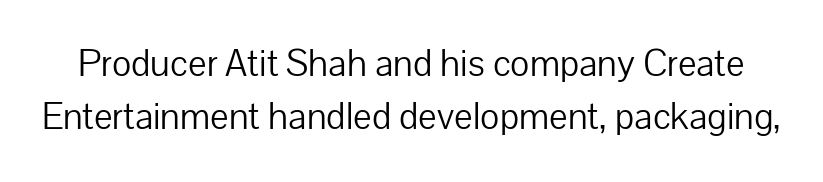
{"serif": "no", "italic": "no", "bold": "no", "weight": "light", "width": "normal", "stroke_contrast": "low", "x_height": "medium", "monospaced": "no", "underline": "no", "line_spacing": "normal", "line_spacing_ratio": 1.37, "letter_spacing": "normal", "letter_spacing_em": 0.0, "glyph_px": 39}
